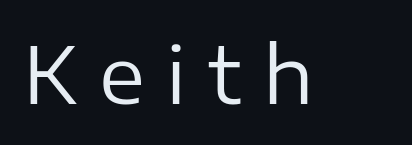
The image shows 78 px regular-weight sans-serif type, upright; set unusually wide letter spacing (+0.28 em), not underlined; low stroke contrast and a medium x-height.
